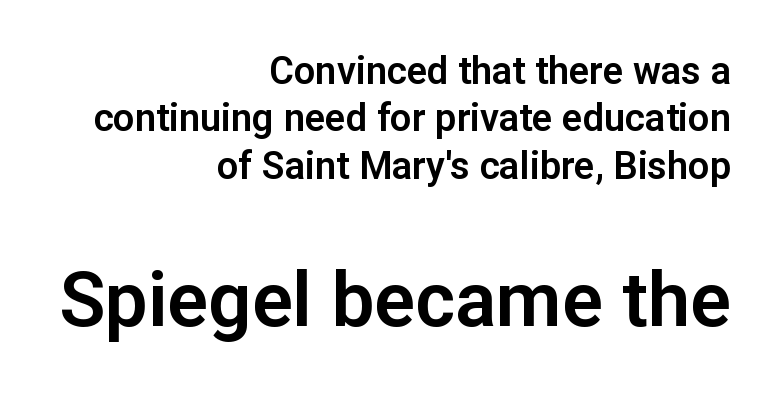
Think of a printed novel: that variable character pitch is what you see here. There is no visible air inserted between adjacent glyphs. The emphasis by scale lands on block number two, below. Line endings align vertically; line beginnings do not. The letters stand upright; this is a roman face.
